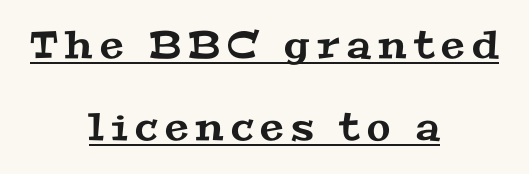
The image shows 38 px wide serif type; set centered, loose line spacing (2.16x), underlined; medium stroke contrast and a medium x-height.
